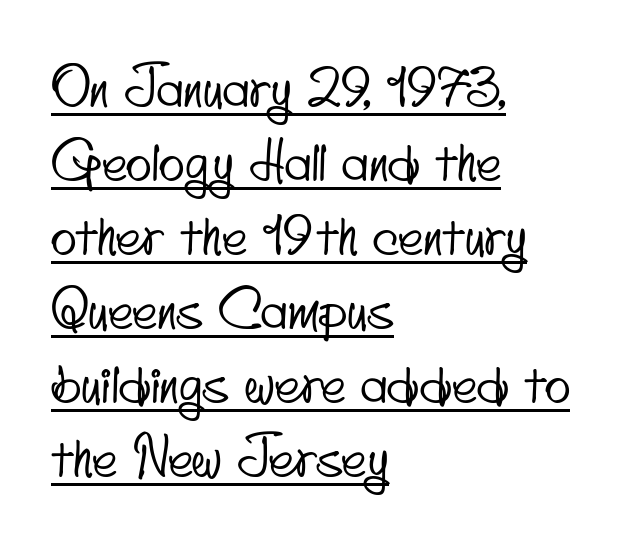
Serifs: no, the terminals of the letterforms are clean. Looks like regular typesetting: each glyph gets only the width it needs. Horizontal alignment here is leftward, the default for most running prose. Spacing between characters is what you'd get straight out of the box. A rule runs beneath these lines of type.
